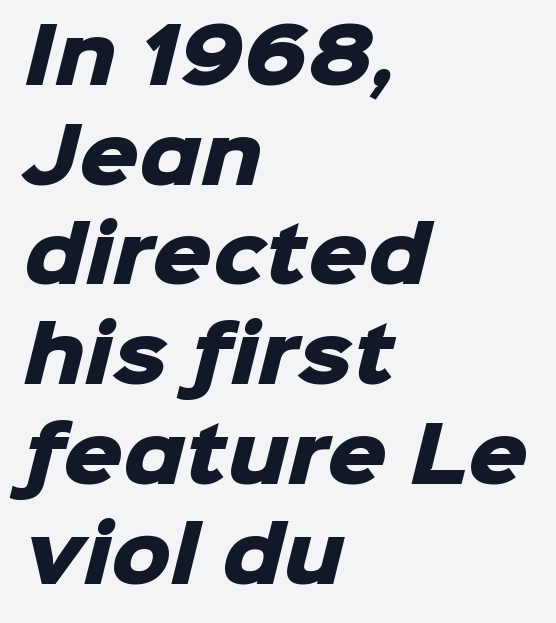
Q: Is the text bold? A: Yes.
Q: Is the typeface a serif or a sans-serif typeface? A: Sans-serif.
Q: Is the text underlined? A: No.
Q: How is the paragraph aligned? A: Left-aligned.
Q: Is the spacing between letters normal or unusually wide? A: Normal.
Q: Is the spacing between lines tight, normal or loose? A: Normal.
Q: Width (condensed, normal, or wide)? A: Normal.
Q: Stroke contrast? A: Low.
Q: x-height? A: Medium.
Q: Monospaced? A: No.
